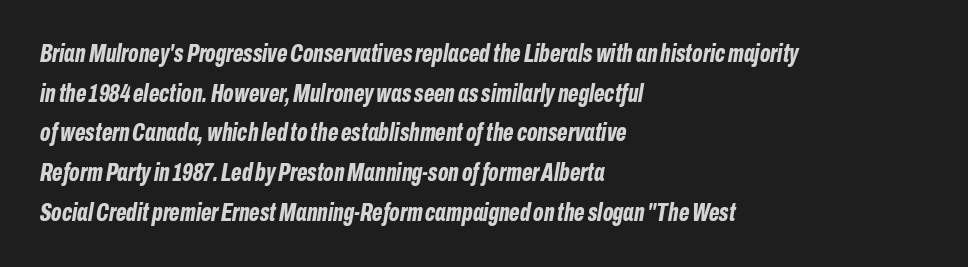
Q: Is the text bold? A: Yes.
Q: Is the text italic (slanted)? A: Yes, it leans right by about 10 degrees.
Q: Is the text underlined? A: No.
Q: How is the paragraph aligned? A: Left-aligned.
Q: Is the spacing between letters normal or unusually wide? A: Normal.
Q: Is the spacing between lines tight, normal or loose? A: Normal.
